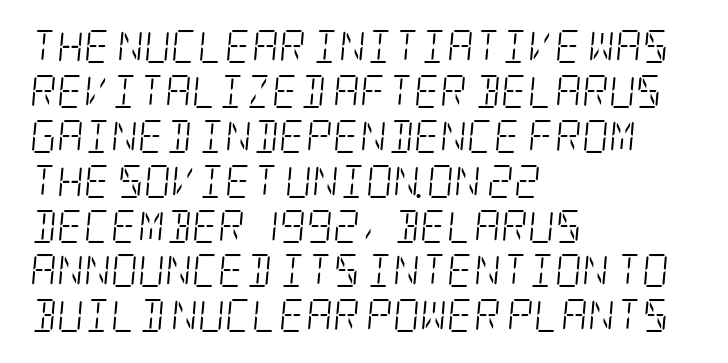
{"serif": "yes", "italic": "yes", "lean": "right", "slant_degrees": 5, "bold": "no", "weight": "light", "width": "condensed", "stroke_contrast": "low", "x_height": "large", "underline": "no", "align": "left", "line_spacing": "normal", "line_spacing_ratio": 1.36, "letter_spacing": "normal", "letter_spacing_em": 0.0, "glyph_px": 33}
